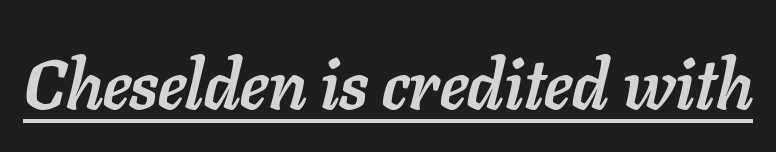
{"italic": "yes", "lean": "right", "slant_degrees": 11, "bold": "yes", "weight": "semibold", "width": "normal", "stroke_contrast": "low", "x_height": "medium", "monospaced": "no", "underline": "yes", "letter_spacing": "normal", "letter_spacing_em": 0.0, "glyph_px": 70}
